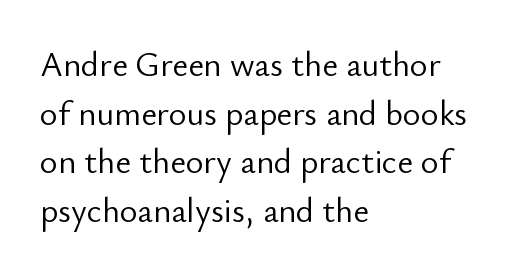
All the whitespace from short lines collects on the right. The type family on display is of the sans-serif kind. The gaps between neighbouring characters are ordinary and unremarkable. Whoever set this chose a conventional vertical rhythm. The typesetting does not lean heavy: it is not bold. This is roman type, the default non-slanted kind.
